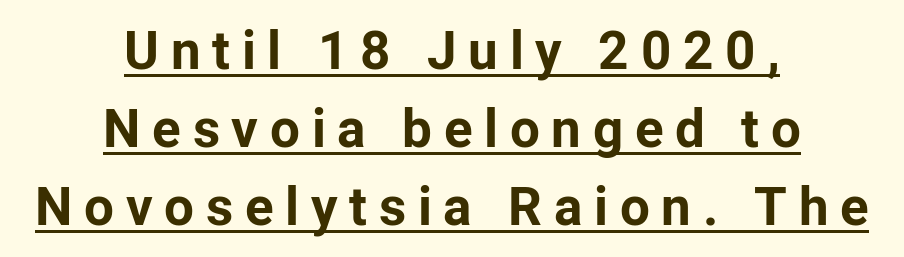
Heavy-handed strokes throughout: this text is bold. Unlike a traditional serif, this face leaves its strokes unadorned. Do the characters align in a grid? No, the font is proportional. The specimen includes a rule beneath the text block's lines. The type sits square on the baseline with zero lean.
